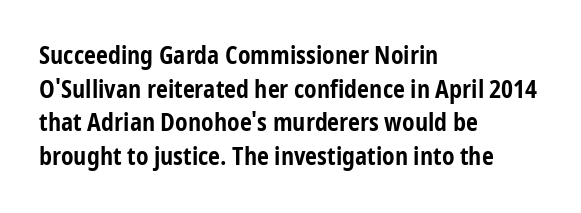
{"italic": "no", "bold": "yes", "underline": "no", "align": "left", "line_spacing": "normal", "line_spacing_ratio": 1.4, "letter_spacing": "normal", "letter_spacing_em": 0.0, "glyph_px": 24}
